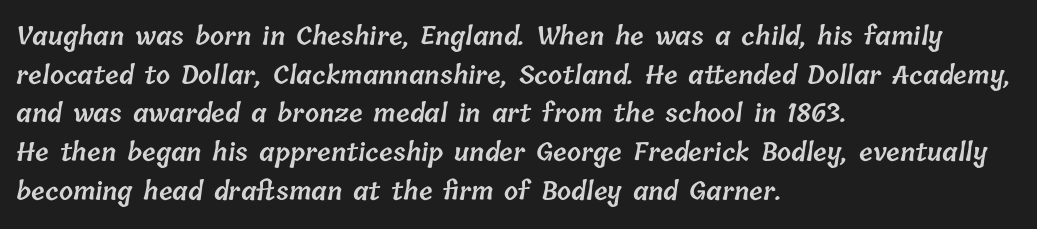
What weight is shown? A semibold, between regular and bold. Teacher's note: observe the even left margin — that is flush-left alignment. Is there much room between lines? A standard amount, neither cramped nor airy. Clear beneath every line of the passage.
